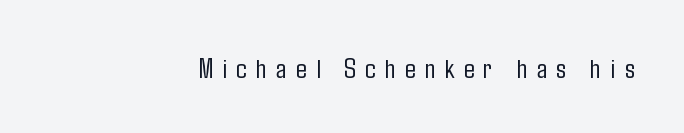
Q: Is the text bold? A: No.
Q: Is the text italic (slanted)? A: No, it is upright.
Q: Is the typeface a serif or a sans-serif typeface? A: Sans-serif.
Q: Is the text underlined? A: No.
Q: How is the paragraph aligned? A: Right-aligned.
Q: Is the spacing between letters normal or unusually wide? A: Unusually wide.
Q: Width (condensed, normal, or wide)? A: Condensed.
Q: Stroke contrast? A: Low.
Q: x-height? A: Medium.
Q: Monospaced? A: No.
